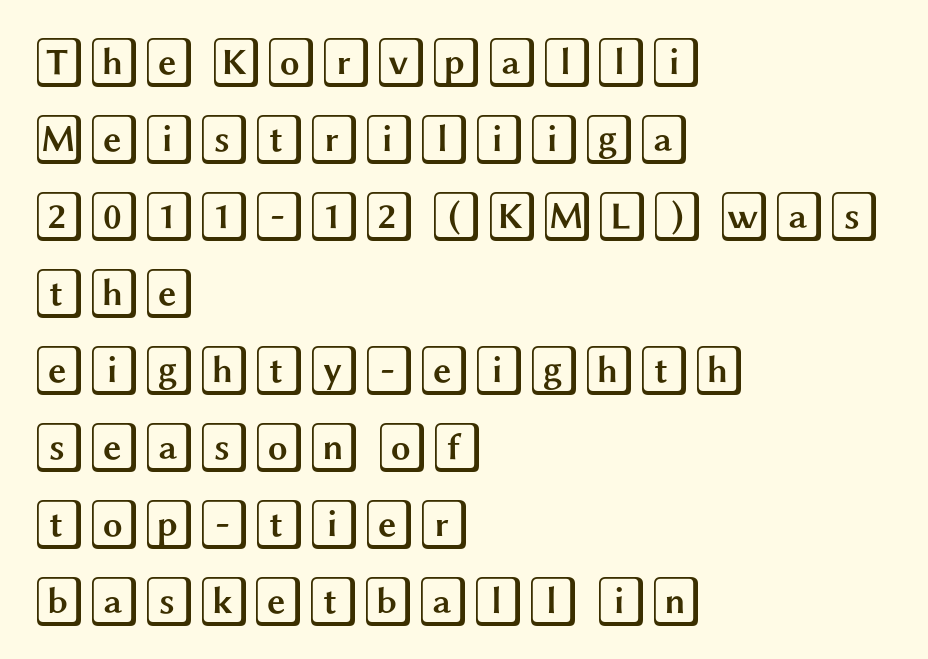
{"italic": "no", "width": "wide", "x_height": "large", "underline": "no", "align": "left", "line_spacing": "normal", "line_spacing_ratio": 1.54, "letter_spacing": "normal", "letter_spacing_em": 0.0, "glyph_px": 50}
